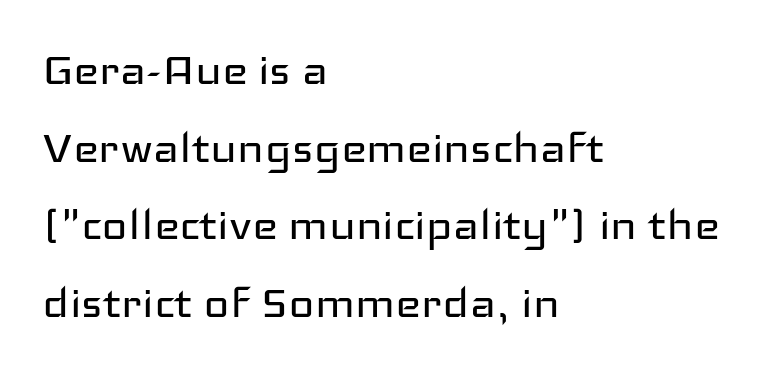
{"serif": "no", "italic": "no", "bold": "no", "weight": "regular", "width": "wide", "stroke_contrast": "low", "x_height": "medium", "monospaced": "no", "underline": "no", "align": "left", "line_spacing": "normal", "line_spacing_ratio": 1.41, "letter_spacing": "normal", "letter_spacing_em": 0.0, "glyph_px": 55}
